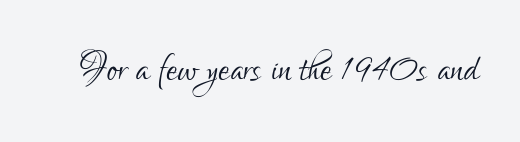
Think of a printed novel: that variable character pitch is what you see here. Weight: regular or lighter. Nobody drew a line under any word here.
